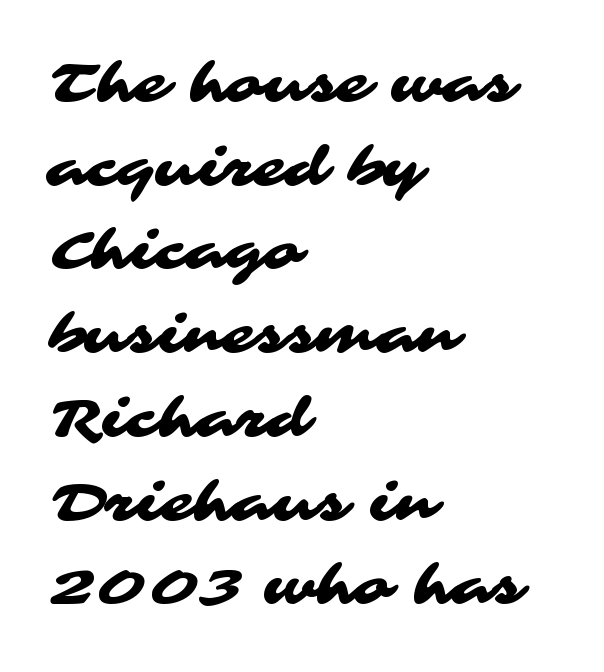
{"serif": "no", "width": "wide", "stroke_contrast": "medium", "x_height": "medium", "monospaced": "no", "underline": "no", "align": "left", "line_spacing": "normal", "line_spacing_ratio": 1.58, "letter_spacing": "normal", "letter_spacing_em": 0.0, "glyph_px": 53}
